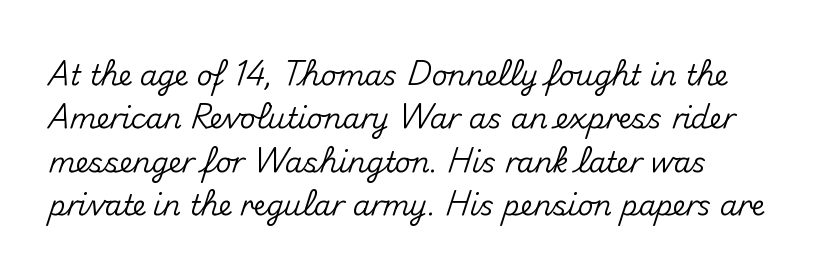
The image shows 28 px sans-serif type; set left-aligned, normal line spacing (1.55x), normal letter spacing, not underlined; medium stroke contrast and a small x-height.
